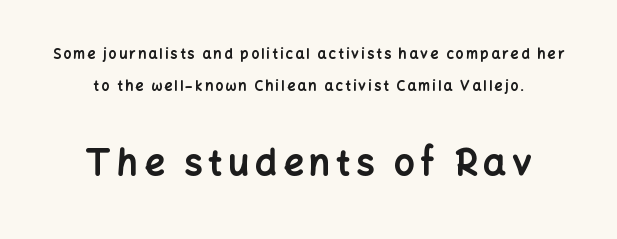
{"serif": "no", "italic": "no", "bold": "yes", "weight": "bold", "width": "normal", "stroke_contrast": "low", "x_height": "medium", "monospaced": "no", "underline": "no", "align": "center", "line_spacing": "loose", "line_spacing_ratio": 2.3, "larger_block": "second", "size_ratio": 2.57, "glyph_px": 36}
